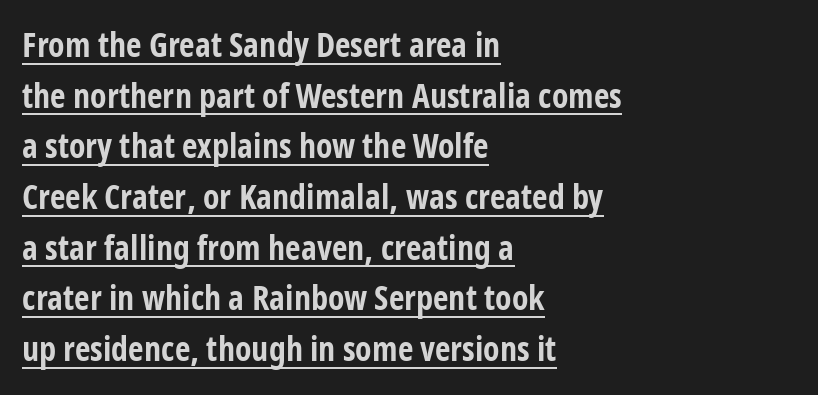
{"serif": "no", "italic": "no", "bold": "yes", "weight": "bold", "width": "condensed", "stroke_contrast": "low", "x_height": "medium", "monospaced": "no", "underline": "yes", "align": "left", "line_spacing": "normal", "line_spacing_ratio": 1.49, "letter_spacing": "normal", "letter_spacing_em": 0.0, "glyph_px": 34}
